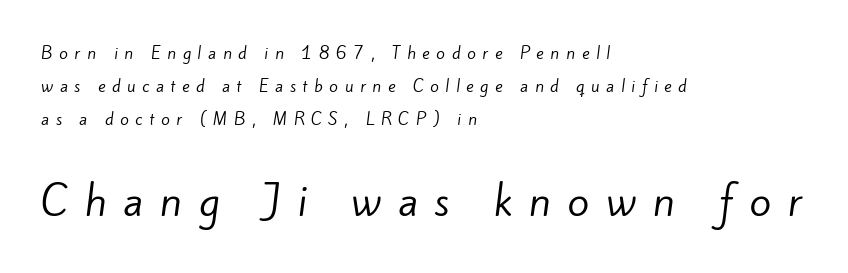
Compared with a centered layout, this one pins lines to the left instead. Think standard paragraph weight, or any step lighter than that. The rendering uses natural spacing where letterforms have individual widths. This is sans-serif lettering, the kind often seen on screens and signage. The leading is generous, giving the passage an open texture.
